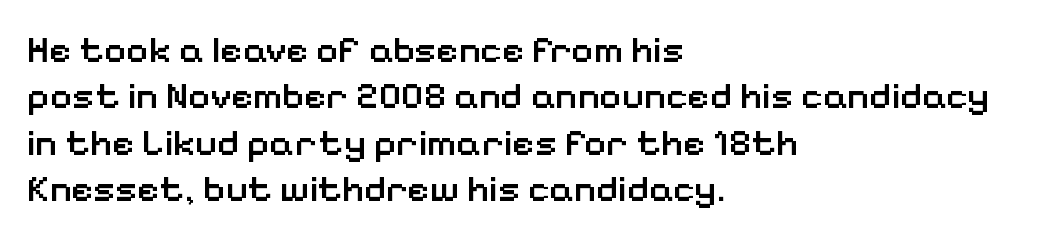
{"serif": "no", "italic": "no", "bold": "semi", "weight": "semibold", "width": "normal", "stroke_contrast": "low", "x_height": "medium", "monospaced": "no", "underline": "no", "align": "left", "line_spacing_ratio": 1.22, "letter_spacing": "normal", "letter_spacing_em": 0.0, "glyph_px": 38}
